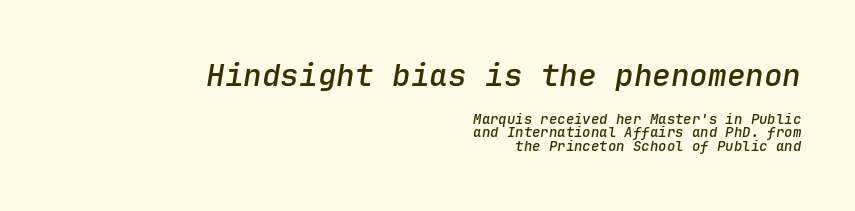
{"italic": "yes", "lean": "right", "slant_degrees": 9, "bold": "semi", "weight": "semibold", "width": "normal", "stroke_contrast": "low", "x_height": "medium", "monospaced": "yes", "underline": "no", "align": "right", "line_spacing": "tight", "line_spacing_ratio": 0.97, "letter_spacing": "normal", "letter_spacing_em": 0.0, "larger_block": "first", "size_ratio": 2.21, "glyph_px": 31}
